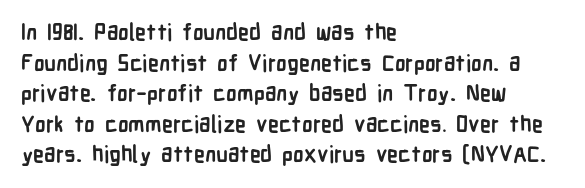
If you drew a line through each stem, it would be perfectly vertical. A normal amount of white space separates one row of letters from the next. Unmarked baselines from the first word to the last. Pretty heavy lettering here — definitely bold. The paragraph has a hard left edge and a soft right edge. These lines keep a tight, regular rhythm from letter to letter.
